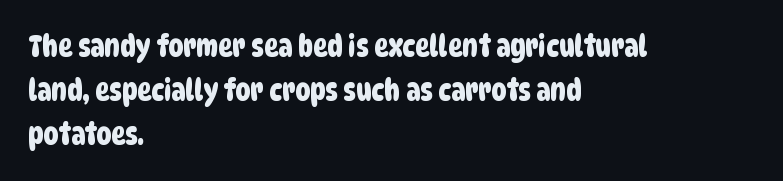
Does the copy run flush right? No — it runs flush left. Anything drawn beneath the words? Only blank space. In terms of letterspacing, this is plain default setting. These lines are rendered in a variable-pitch font. Normally led — the rows are evenly, conventionally spaced. This is sans-serif lettering, the kind often seen on screens and signage.
